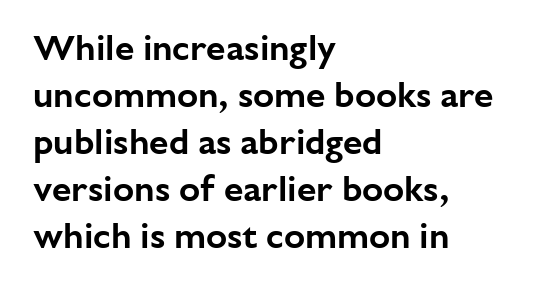
The image shows 35 px sans-serif type, upright; set left-aligned, normal line spacing (1.34x), normal letter spacing, not underlined; low stroke contrast and a medium x-height.
